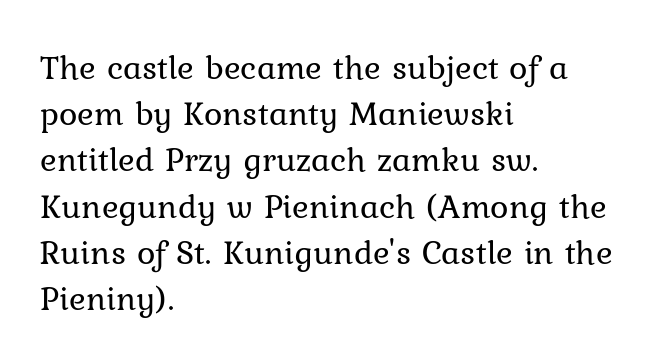
The image shows 35 px regular-weight serif type, upright; set left-aligned, normal line spacing (1.32x), normal letter spacing, not underlined; low stroke contrast and a medium x-height.
